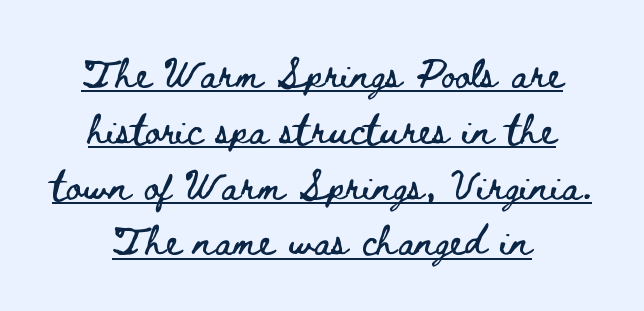
Q: Is the text underlined? A: Yes.
Q: How is the paragraph aligned? A: Centered.
Q: Is the spacing between letters normal or unusually wide? A: Normal.
Q: Width (condensed, normal, or wide)? A: Wide.
Q: Stroke contrast? A: Low.
Q: x-height? A: Small.
Q: Monospaced? A: No.
